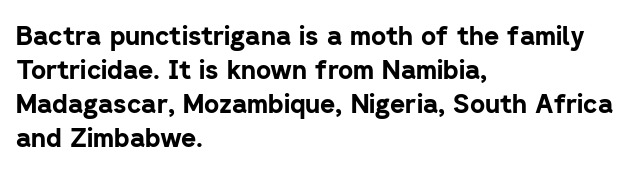
Q: Is the text bold? A: Yes.
Q: Is the text italic (slanted)? A: No, it is upright.
Q: Is the text underlined? A: No.
Q: How is the paragraph aligned? A: Left-aligned.
Q: Is the spacing between letters normal or unusually wide? A: Normal.
Q: Is the spacing between lines tight, normal or loose? A: Normal.
